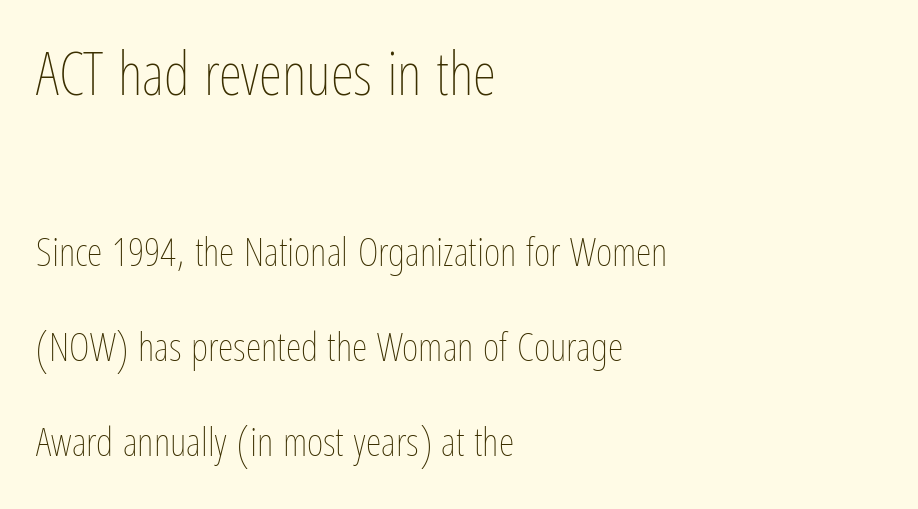
Q: Is the text bold? A: No.
Q: Is the text italic (slanted)? A: No, it is upright.
Q: Is the text underlined? A: No.
Q: How is the paragraph aligned? A: Left-aligned.
Q: Is the spacing between letters normal or unusually wide? A: Normal.
Q: Is the spacing between lines tight, normal or loose? A: Loose.
Q: Which block of text is set in a larger size, the first (top) or the second (bottom)? A: The first (top) one.
Q: Width (condensed, normal, or wide)? A: Condensed.
Q: Stroke contrast? A: Low.
Q: x-height? A: Medium.
Q: Monospaced? A: No.
